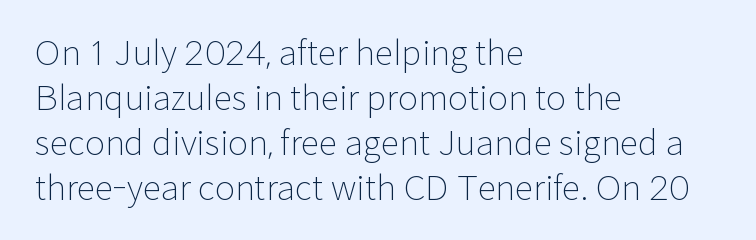
The image shows 34 px light sans-serif type, upright; set left-aligned, normal line spacing (1.32x), normal letter spacing, not underlined; low stroke contrast and a medium x-height.
